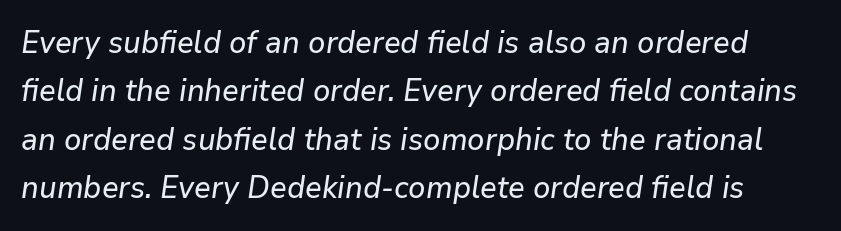
{"italic": "yes", "lean": "right", "slant_degrees": 9, "width": "normal", "stroke_contrast": "low", "x_height": "medium", "monospaced": "no", "underline": "no", "line_spacing": "normal", "line_spacing_ratio": 1.56, "letter_spacing": "normal", "letter_spacing_em": 0.0, "glyph_px": 31}
